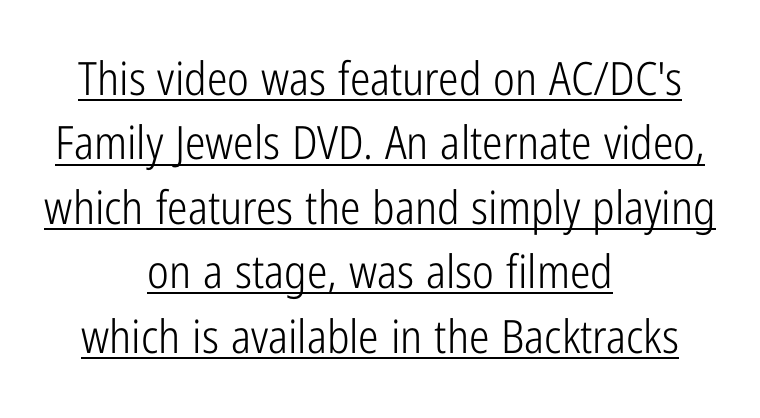
{"serif": "no", "italic": "no", "bold": "no", "weight": "light", "width": "condensed", "stroke_contrast": "low", "x_height": "medium", "monospaced": "no", "underline": "yes", "align": "center", "line_spacing": "normal", "line_spacing_ratio": 1.4, "letter_spacing": "normal", "letter_spacing_em": 0.0, "glyph_px": 46}
